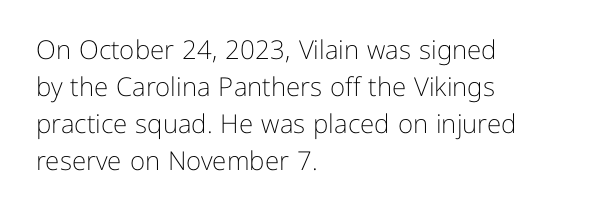
The image shows 26 px text type, upright; set left-aligned, normal line spacing (1.42x), normal letter spacing, not underlined.
